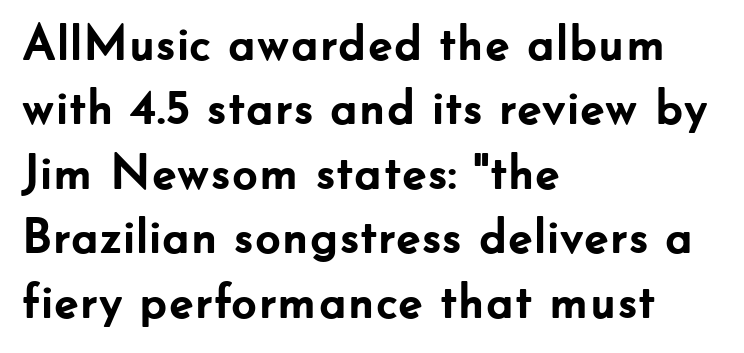
Do the characters align in a grid? No, the font is proportional. Regarding leading, the lines here are spaced in the standard way. Stroke terminals: plain, sans-serif. The sample has been set heavy, in full bold. Each line starts at the same left margin while the right side varies.
